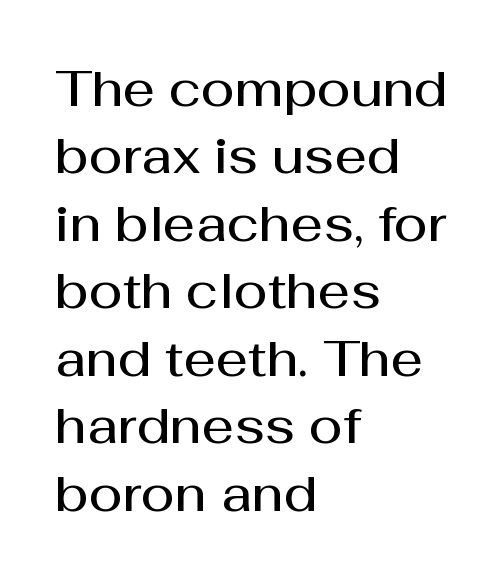
Think of a printed novel: that variable character pitch is what you see here. Clear beneath every line of the passage. The text was rendered using a sans face with plain stroke endings. Does the leading feel generous? No, just average. The face used here is rendered with its standard letterfit. Stroke thickness is moderately raised; the sample reads as semibold.
